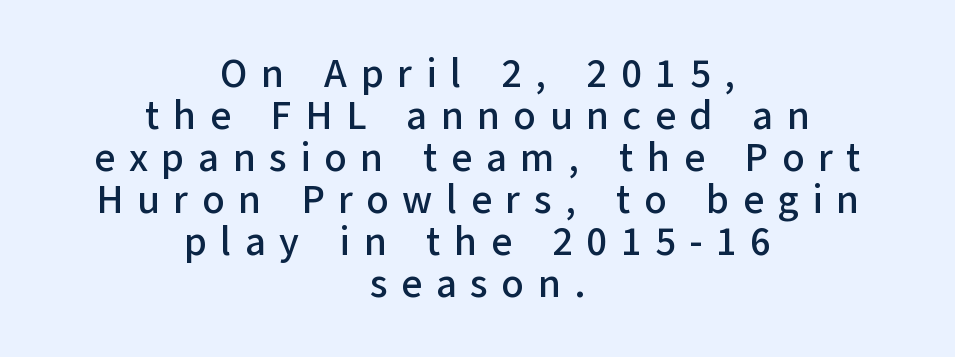
Students, observe: this is what under-led, compact text looks like. Varying glyph widths throughout — classic text-font behaviour. No word sits above an underline. Display-style spreading of the glyphs; the letterfit is very open. Posture: straight, roman, zero tilt.
